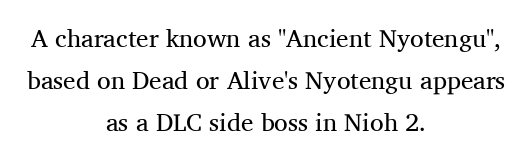
Q: Is the text bold? A: No.
Q: Is the text italic (slanted)? A: No, it is upright.
Q: Is the text underlined? A: No.
Q: How is the paragraph aligned? A: Centered.
Q: Is the spacing between letters normal or unusually wide? A: Normal.
Q: Is the spacing between lines tight, normal or loose? A: Normal.
